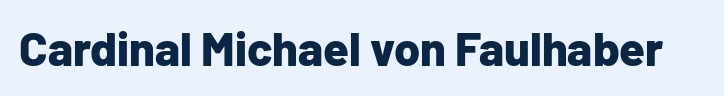
The letters advance in unequal steps, a hallmark of proportional type. The line texture is even and compact thanks to regular tracking. Look at the stroke-to-counter ratio: heavy, a bold. Classification — sans serif.
